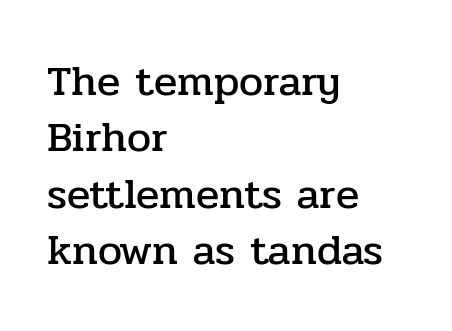
This is roman type, the default non-slanted kind. Spacing verdict: proportional, widths tailored to each character. Font category for this specimen: serif. Descenders hang freely into open space. These lines stack with their left ends in a neat column. The leading is moderate, giving the passage an even texture.
